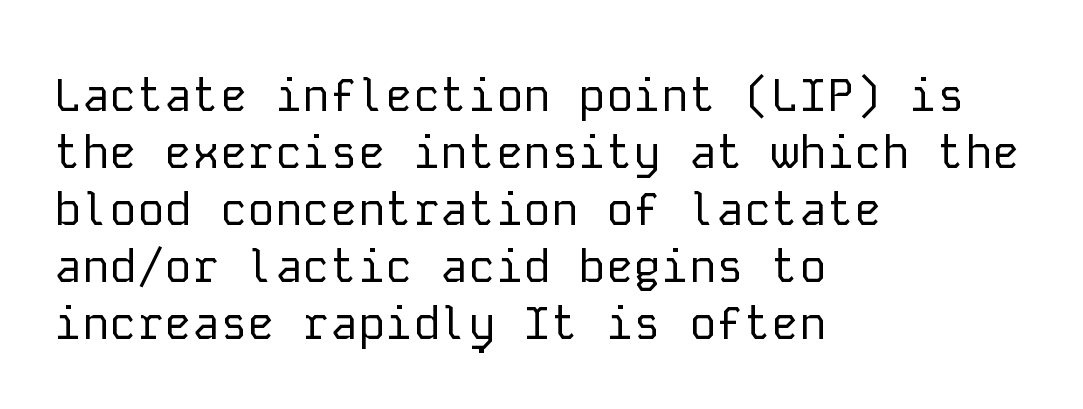
{"serif": "no", "italic": "no", "bold": "no", "weight": "regular", "width": "normal", "stroke_contrast": "low", "x_height": "medium", "monospaced": "yes", "underline": "no", "align": "left", "line_spacing_ratio": 1.24, "letter_spacing": "normal", "letter_spacing_em": 0.0, "glyph_px": 46}
